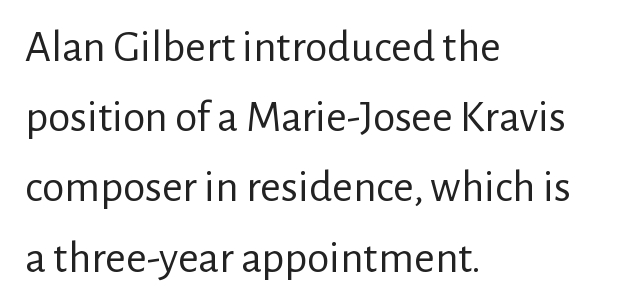
A typesetter would call this proportional, since set widths differ per character. Decoration check: the copy has no underline. In CSS terms this would be text-align: left. Classification — sans serif. Is this a heavy cut? Hardly; it is regular or lighter. Horizontal bands of white between lines are of average thickness.
